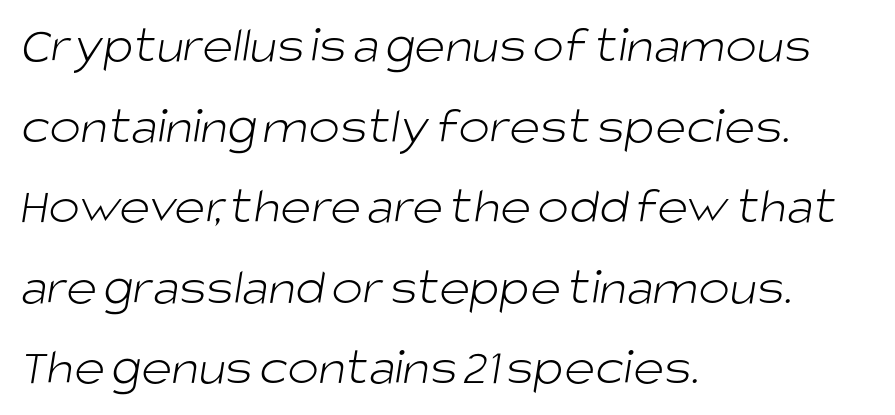
The image shows 53 px light sans-serif type; set left-aligned, normal line spacing (1.52x), normal letter spacing, not underlined; low stroke contrast and a large x-height.
